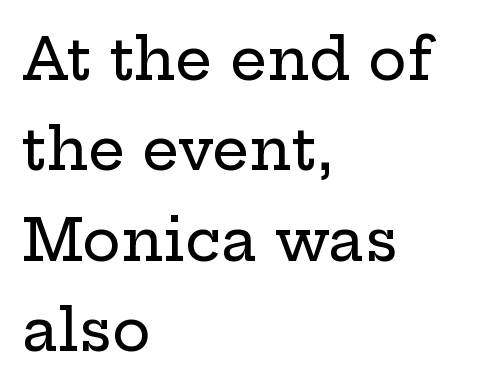
Q: Is the text italic (slanted)? A: No, it is upright.
Q: Is the typeface a serif or a sans-serif typeface? A: Serif.
Q: Is the text underlined? A: No.
Q: How is the paragraph aligned? A: Left-aligned.
Q: Is the spacing between letters normal or unusually wide? A: Normal.
Q: Is the spacing between lines tight, normal or loose? A: Normal.
Q: Width (condensed, normal, or wide)? A: Wide.
Q: Stroke contrast? A: Low.
Q: x-height? A: Medium.
Q: Monospaced? A: No.
